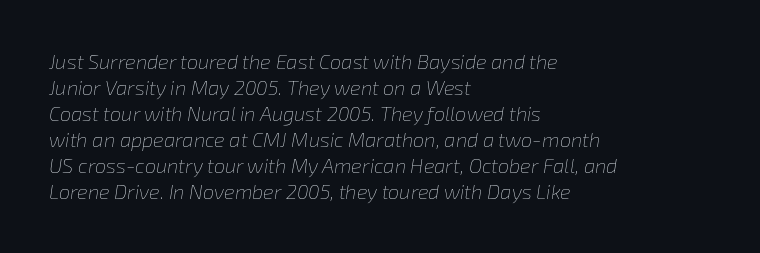
Does the lettering tilt? It does — this is italic. Unmarked baselines from the first word to the last. The rag falls on the right side of this text block. The vertical gap from one line to the next is medium. On a weight scale, this lands at 450 or below. Students, note that the glyphs here touch the page at normal intervals.
